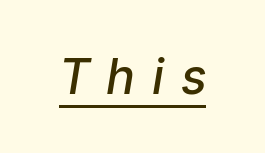
Q: Is the text bold? A: Semi-bold.
Q: Is the text italic (slanted)? A: Yes, it leans right by about 9 degrees.
Q: Is the text underlined? A: Yes.
Q: Is the spacing between letters normal or unusually wide? A: Unusually wide.
Q: Width (condensed, normal, or wide)? A: Condensed.
Q: Stroke contrast? A: Low.
Q: x-height? A: Medium.
Q: Monospaced? A: No.
